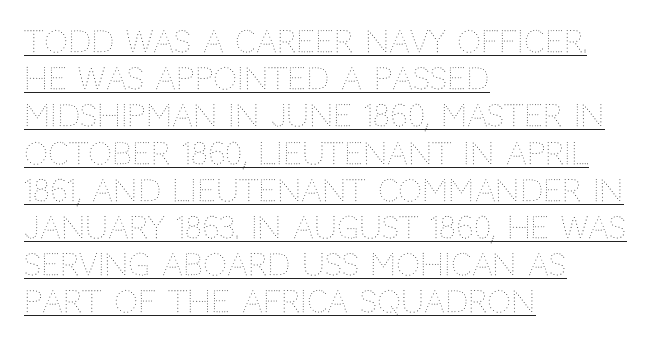
The image shows 30 px thin type, upright; set left-aligned, line spacing 1.24x, normal letter spacing, underlined; medium stroke contrast and a large x-height.
